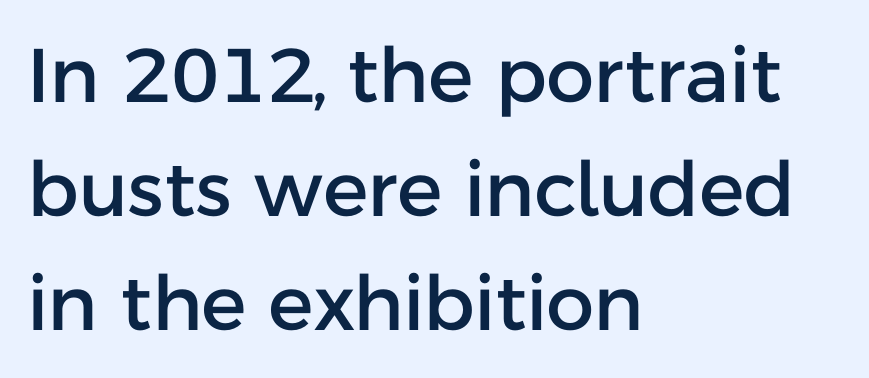
{"serif": "no", "italic": "no", "width": "normal", "stroke_contrast": "low", "x_height": "medium", "monospaced": "no", "underline": "no", "align": "left", "line_spacing": "normal", "line_spacing_ratio": 1.5, "letter_spacing": "normal", "letter_spacing_em": 0.0, "glyph_px": 76}
